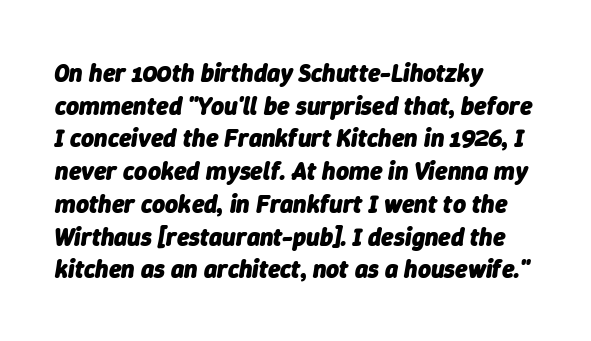
The image shows 25 px bold type, italic (leaning right); set left-aligned, normal line spacing (1.31x), normal letter spacing, not underlined.
